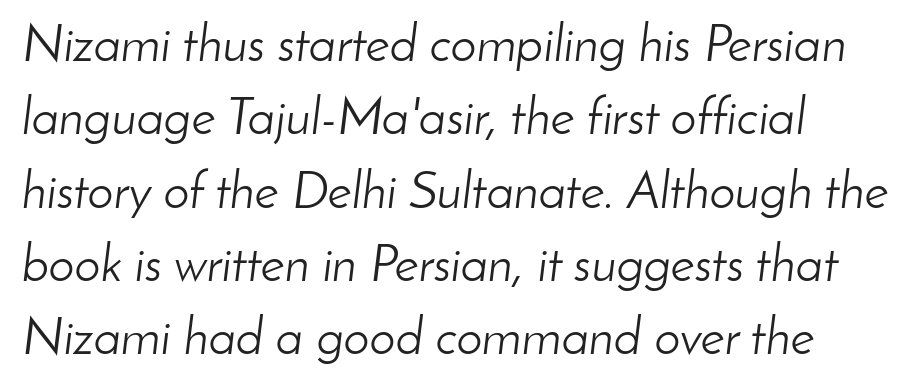
Q: Is the text bold? A: No.
Q: Is the text italic (slanted)? A: Yes, it leans right by about 8 degrees.
Q: Is the text underlined? A: No.
Q: How is the paragraph aligned? A: Left-aligned.
Q: Is the spacing between letters normal or unusually wide? A: Normal.
Q: Is the spacing between lines tight, normal or loose? A: Normal.
Q: Width (condensed, normal, or wide)? A: Normal.
Q: Stroke contrast? A: Low.
Q: x-height? A: Small.
Q: Monospaced? A: No.
